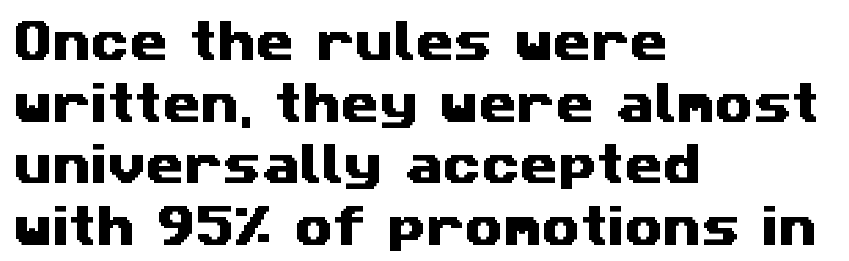
Q: Is the typeface a serif or a sans-serif typeface? A: Sans-serif.
Q: Is the text underlined? A: No.
Q: How is the paragraph aligned? A: Left-aligned.
Q: Is the spacing between letters normal or unusually wide? A: Normal.
Q: Is the spacing between lines tight, normal or loose? A: Normal.
Q: Width (condensed, normal, or wide)? A: Wide.
Q: Stroke contrast? A: Medium.
Q: x-height? A: Medium.
Q: Monospaced? A: No.
